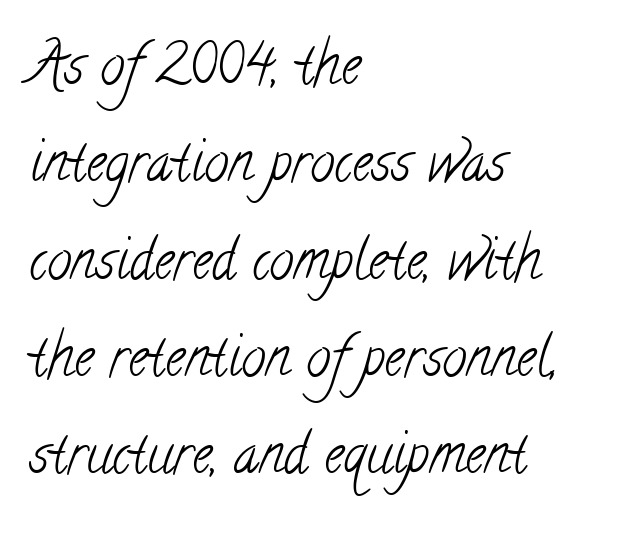
This rendering employs a face with finishing strokes, i.e., a serif. Counters stay open thanks to moderate or lighter strokes. The letters advance in unequal steps, a hallmark of proportional type. Horizontally, the lines are justified to the leading edge only. Tracking value appears to be zero — textbook default spacing. The foot of each line stays bare and open.
